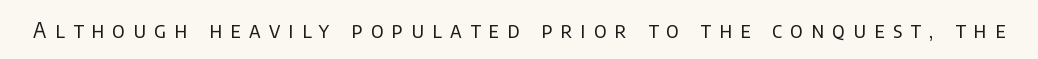
No heavy texture on the line: the type isn't bold. Bare-footed words on every line. The letters are spread apart with noticeably loose tracking. You can tell it's not italic because the verticals are truly vertical.
